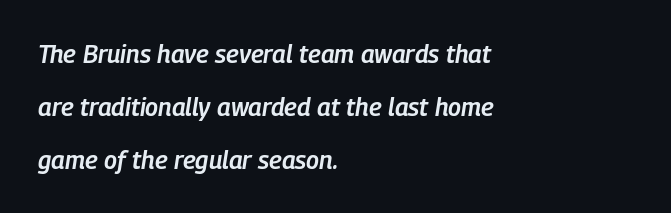
Q: Is the text bold? A: Semi-bold.
Q: Is the text italic (slanted)? A: Yes, it leans right by about 9 degrees.
Q: Is the text underlined? A: No.
Q: How is the paragraph aligned? A: Left-aligned.
Q: Is the spacing between letters normal or unusually wide? A: Normal.
Q: Is the spacing between lines tight, normal or loose? A: Loose.
